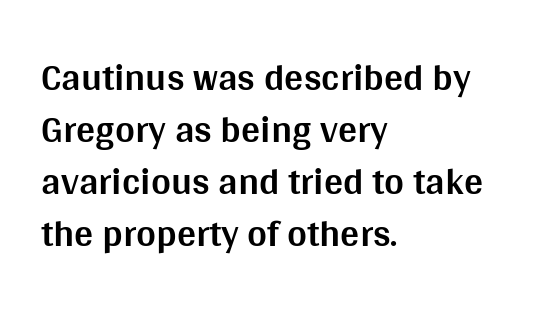
The image shows 38 px bold sans-serif type, upright; set left-aligned, normal line spacing (1.37x), normal letter spacing, not underlined; medium stroke contrast and a large x-height.
